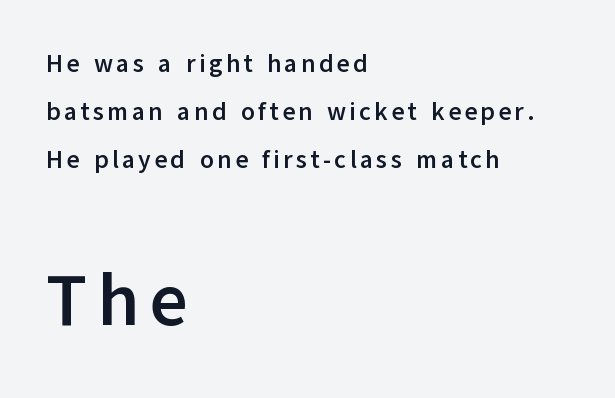
The image shows 74 px semibold sans-serif type, upright; set left-aligned, loose line spacing (1.92x), not underlined; the second (bottom) block is 2.96x larger; low stroke contrast and a medium x-height.
